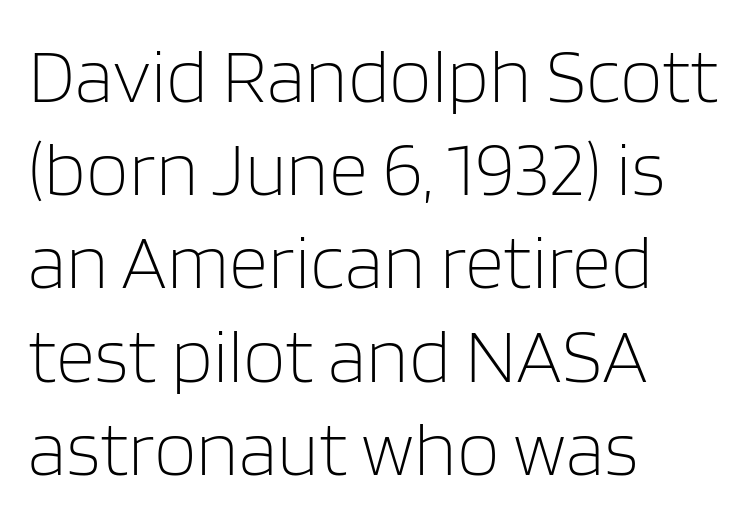
The image shows 77 px light sans-serif type, upright; set left-aligned, line spacing 1.21x, normal letter spacing, not underlined; low stroke contrast and a large x-height.
